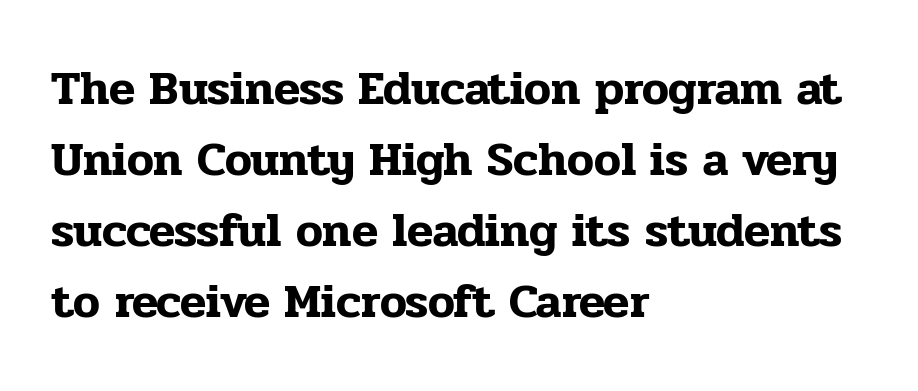
{"serif": "yes", "italic": "no", "width": "normal", "stroke_contrast": "low", "x_height": "medium", "monospaced": "no", "underline": "no", "align": "left", "line_spacing": "normal", "line_spacing_ratio": 1.48, "letter_spacing": "normal", "letter_spacing_em": 0.0, "glyph_px": 48}
